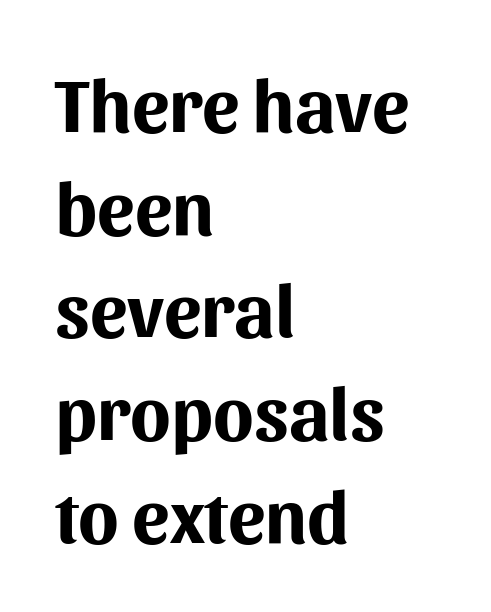
This sample is left-justified, so line endings fall wherever the words run out. Do the characters align in a grid? No, the font is proportional. This is the regular roman posture of the typeface. Regular leading. How heavy is the stroke? Heavy — this is a bold.
